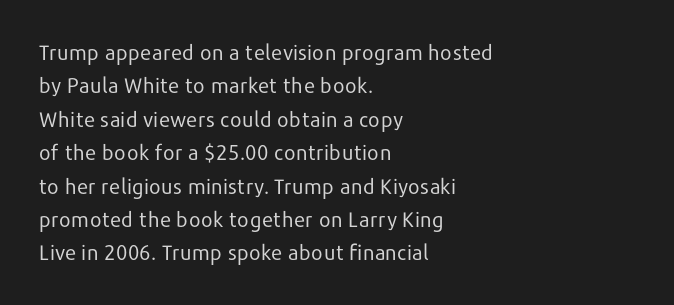
How would I describe the line gaps? Plain and ordinary. Weight: in the light-to-regular range. The type is set solid horizontally, with unmodified tracking. The lines are quadded left.
